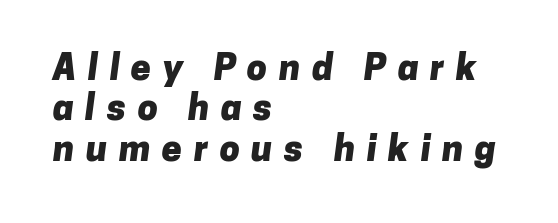
Q: Is the text bold? A: Yes.
Q: Is the typeface a serif or a sans-serif typeface? A: Sans-serif.
Q: Is the text underlined? A: No.
Q: How is the paragraph aligned? A: Left-aligned.
Q: Is the spacing between letters normal or unusually wide? A: Unusually wide.
Q: Is the spacing between lines tight, normal or loose? A: Tight.
Q: Width (condensed, normal, or wide)? A: Normal.
Q: Stroke contrast? A: Low.
Q: x-height? A: Medium.
Q: Monospaced? A: No.
